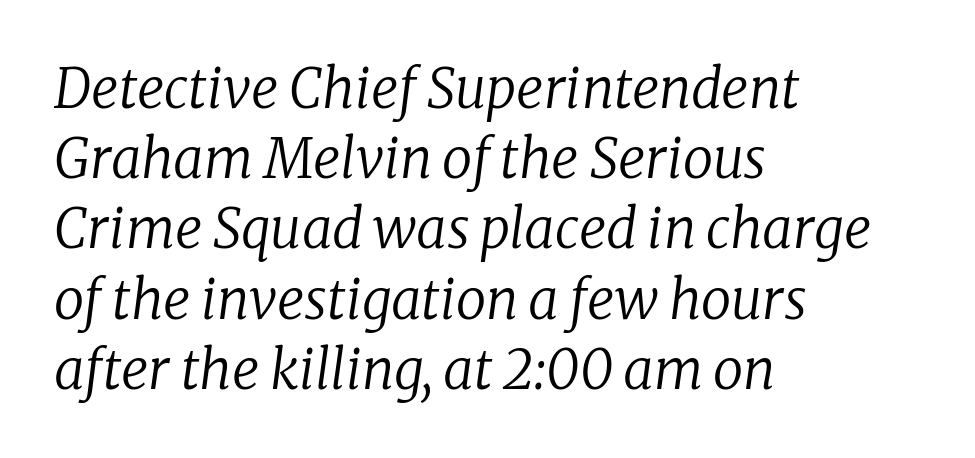
Q: Is the text bold? A: No.
Q: Is the text italic (slanted)? A: Yes, it leans right by about 8 degrees.
Q: Is the typeface a serif or a sans-serif typeface? A: Serif.
Q: Is the text underlined? A: No.
Q: How is the paragraph aligned? A: Left-aligned.
Q: Is the spacing between letters normal or unusually wide? A: Normal.
Q: Is the spacing between lines tight, normal or loose? A: Normal.
Q: Width (condensed, normal, or wide)? A: Normal.
Q: Stroke contrast? A: Low.
Q: x-height? A: Medium.
Q: Monospaced? A: No.
